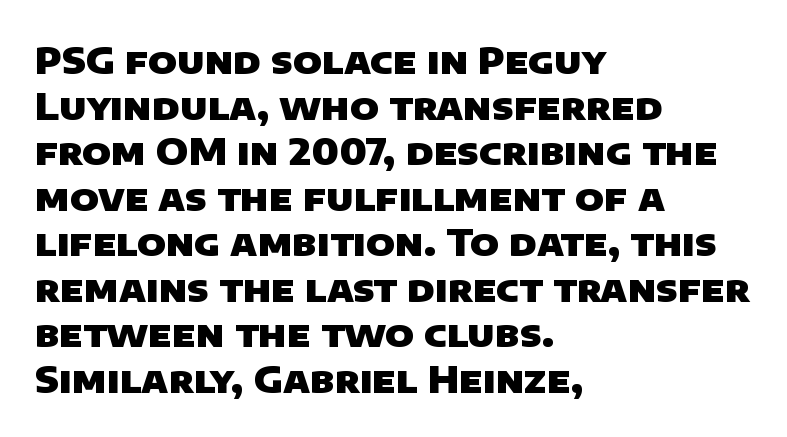
The letterforms sit shoulder to shoulder at normal distance. The font family rendered here belongs to the sans-serif group. The rag falls on the right side of this text block. Is the type bold? Yes — the strokes are clearly thick and heavy. A clean baseline with only descenders dipping below it.
